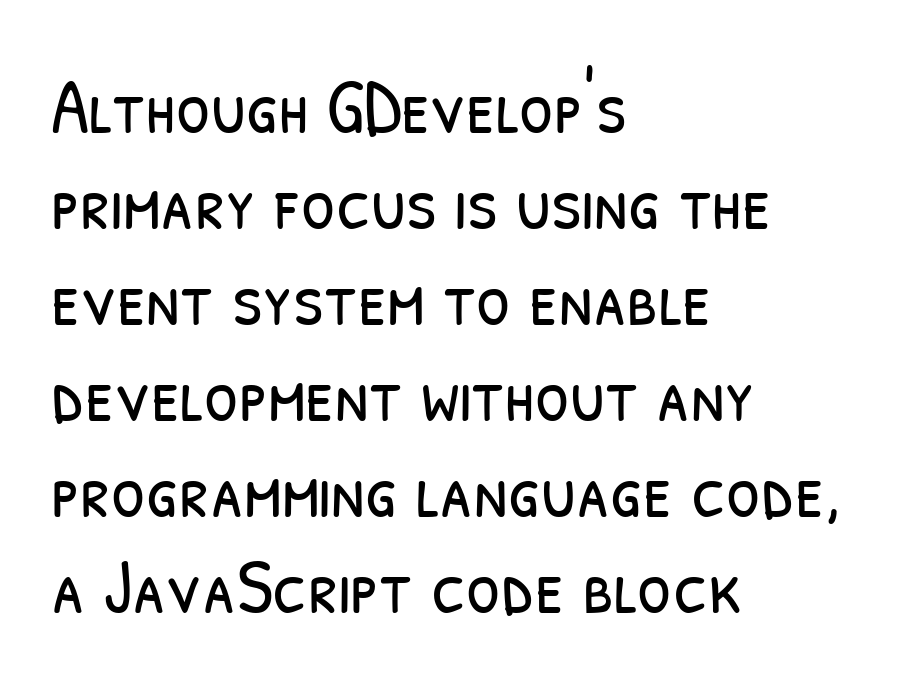
Q: Is the text bold? A: No.
Q: Is the typeface a serif or a sans-serif typeface? A: Sans-serif.
Q: Is the text underlined? A: No.
Q: How is the paragraph aligned? A: Left-aligned.
Q: Is the spacing between letters normal or unusually wide? A: Normal.
Q: Width (condensed, normal, or wide)? A: Condensed.
Q: Stroke contrast? A: Low.
Q: x-height? A: Medium.
Q: Monospaced? A: No.
